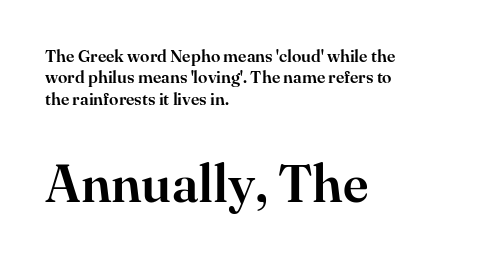
Q: Is the text italic (slanted)? A: No, it is upright.
Q: Is the typeface a serif or a sans-serif typeface? A: Serif.
Q: Is the text underlined? A: No.
Q: How is the paragraph aligned? A: Left-aligned.
Q: Is the spacing between letters normal or unusually wide? A: Normal.
Q: Is the spacing between lines tight, normal or loose? A: Normal.
Q: Which block of text is set in a larger size, the first (top) or the second (bottom)? A: The second (bottom) one.
Q: Width (condensed, normal, or wide)? A: Normal.
Q: Stroke contrast? A: High.
Q: x-height? A: Small.
Q: Monospaced? A: No.
